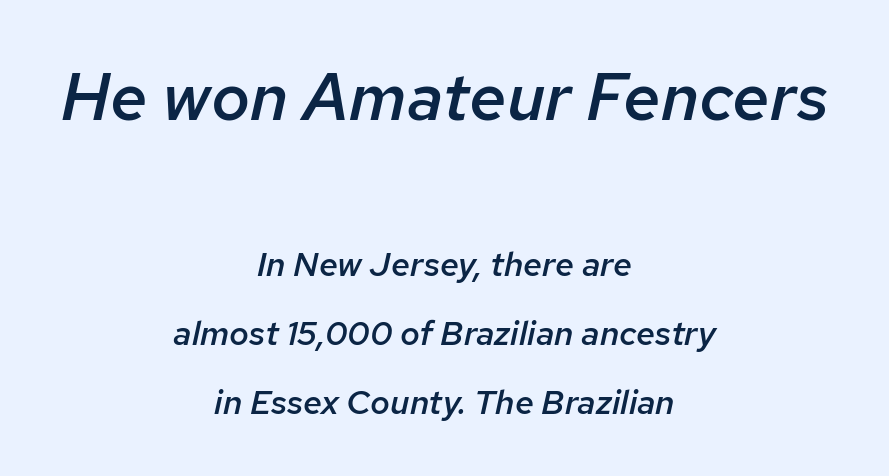
The image shows 67 px semibold type, italic (leaning right); set centered, loose line spacing (2.03x), normal letter spacing, not underlined; the first (top) block is 1.97x larger; low stroke contrast and a medium x-height.
